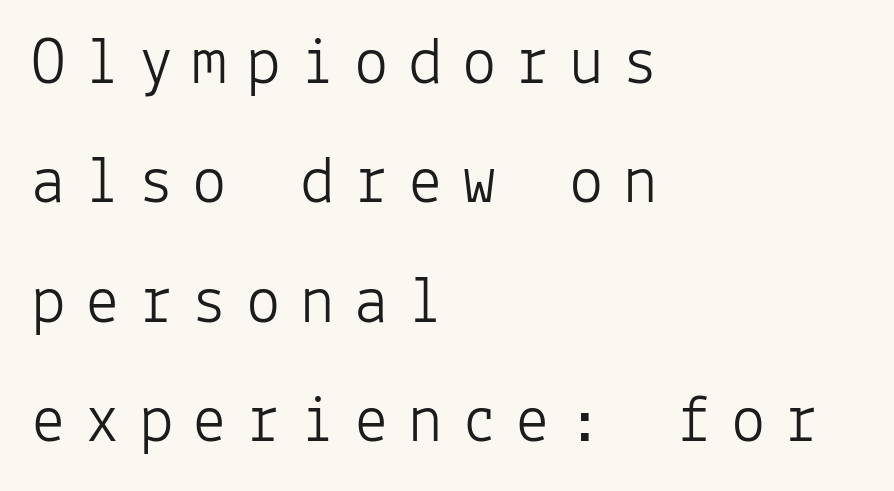
The image shows 69 px light sans-serif type, upright, monospaced; set left-aligned, line spacing 1.73x, unusually wide letter spacing (+0.28 em), not underlined; low stroke contrast and a medium x-height.
